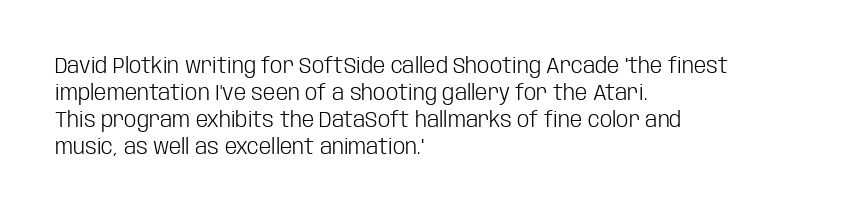
Q: Is the text bold? A: No.
Q: Is the text italic (slanted)? A: No, it is upright.
Q: Is the text underlined? A: No.
Q: How is the paragraph aligned? A: Left-aligned.
Q: Is the spacing between letters normal or unusually wide? A: Normal.
